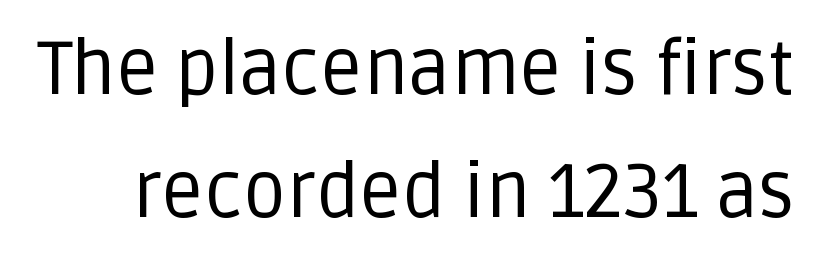
Q: Is the text bold? A: No.
Q: Is the text italic (slanted)? A: No, it is upright.
Q: Is the typeface a serif or a sans-serif typeface? A: Sans-serif.
Q: Is the text underlined? A: No.
Q: Is the spacing between letters normal or unusually wide? A: Normal.
Q: Is the spacing between lines tight, normal or loose? A: Normal.
Q: Width (condensed, normal, or wide)? A: Normal.
Q: Stroke contrast? A: Low.
Q: x-height? A: Large.
Q: Monospaced? A: No.
